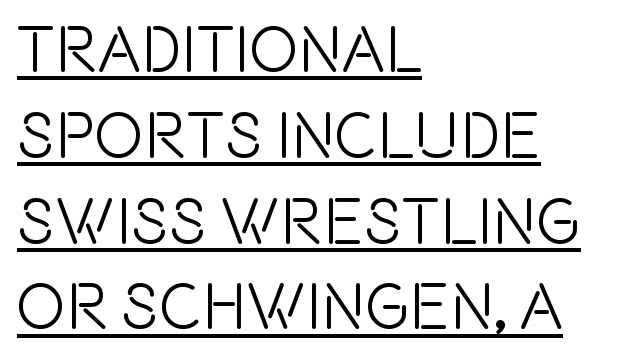
{"serif": "no", "italic": "no", "width": "condensed", "x_height": "large", "monospaced": "no", "underline": "yes", "align": "left", "line_spacing": "normal", "line_spacing_ratio": 1.3, "letter_spacing": "normal", "letter_spacing_em": 0.0, "glyph_px": 66}
